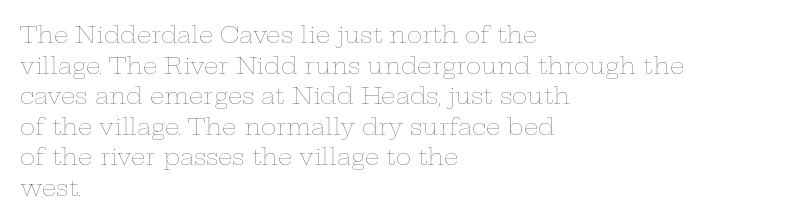
{"italic": "no", "bold": "no", "underline": "no", "align": "left", "line_spacing": "normal", "line_spacing_ratio": 1.33, "letter_spacing": "normal", "letter_spacing_em": 0.0, "glyph_px": 23}
